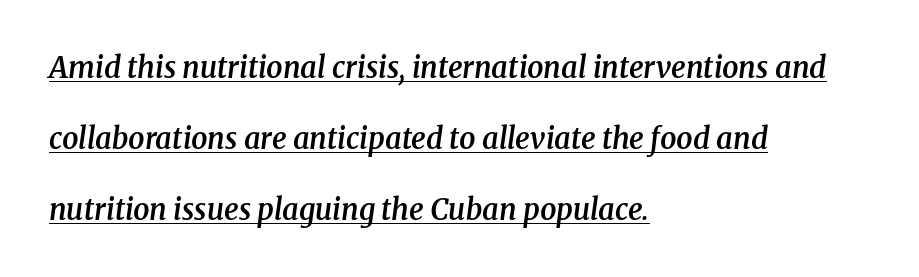
The glyphs are accompanied by a horizontal stroke just below them. The rendering applies a slant to the glyphs. Tracking here is standard; glyphs follow each other at the usual distance. The rendering uses natural spacing where letterforms have individual widths. Summary of weight: moderately heavy, a semibold. Vertical spacing — loose.
